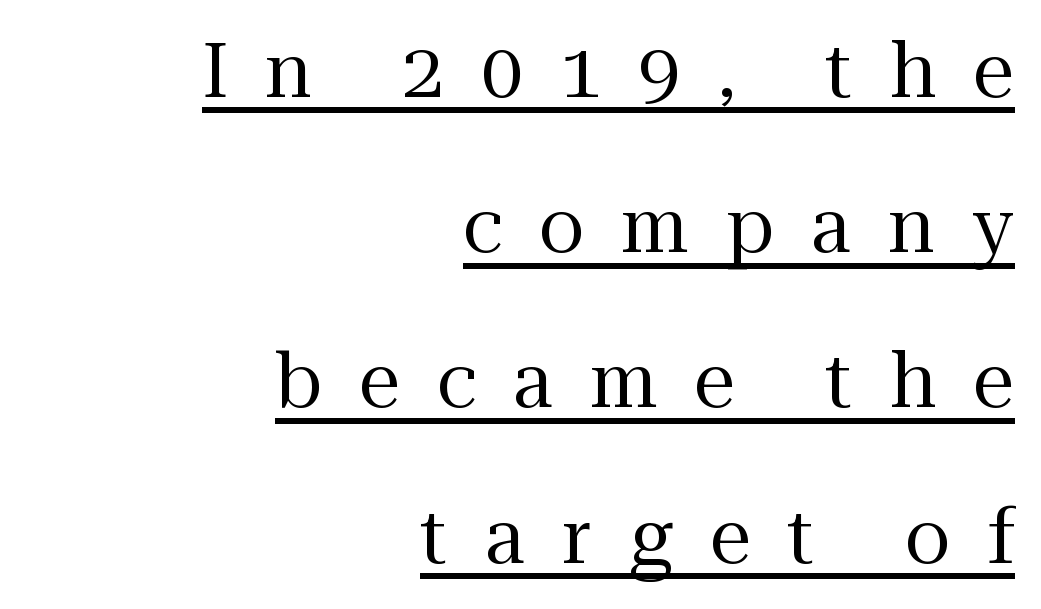
The image shows 75 px regular-weight serif type, upright; set right-aligned, loose line spacing (2.07x), unusually wide letter spacing (+0.49 em), underlined; medium stroke contrast and a medium x-height.
